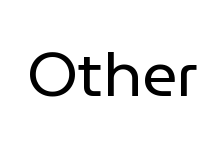
You could not count columns in this text — the font is proportionally spaced. The letters sit at their default tracking, neither squeezed nor spread. Anything drawn beneath the words? Only blank space. Upright lettering throughout. I'd call this a sans setting — the letters go barefoot. Is the stroke heavy? The answer is a plain regular-or-lighter.
